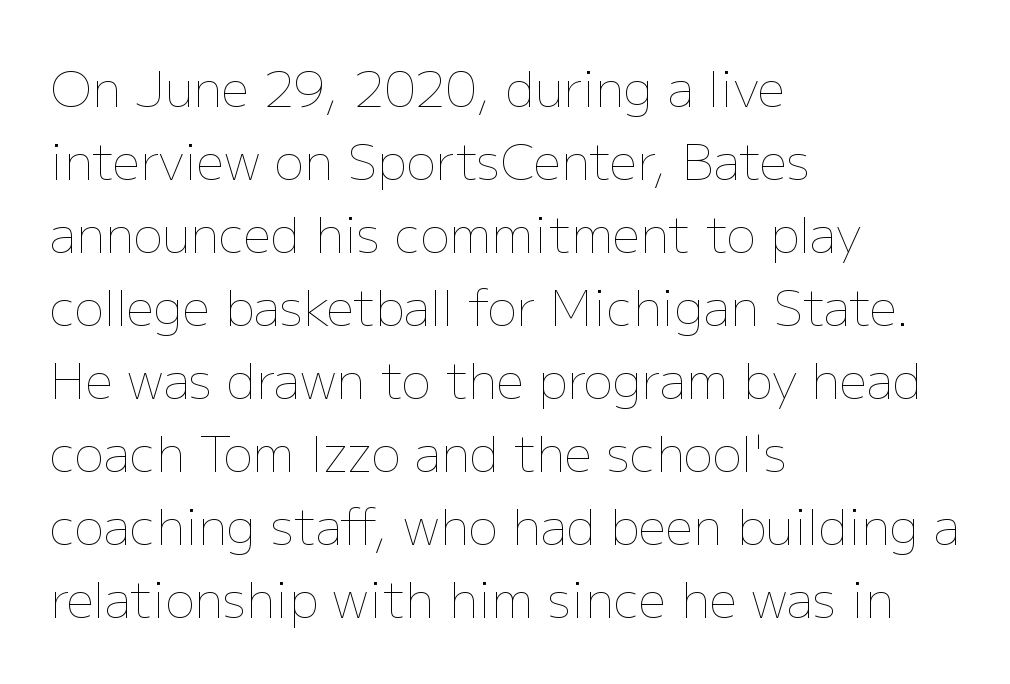
Any mark beneath the type? The region is blank. Is there any slant? The stems are plumb. Vertically, the passage feels balanced, rows spaced as you'd expect. The text block is weighted toward the left margin, trailing off unevenly rightward. Is the stroke heavy? The answer is a plain regular-or-lighter. You could not count columns in this text — the font is proportionally spaced.
